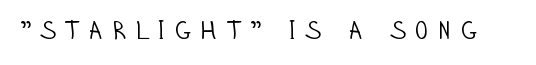
{"italic": "no", "bold": "no", "underline": "no", "letter_spacing": "wide", "letter_spacing_em": 0.3, "glyph_px": 26}
